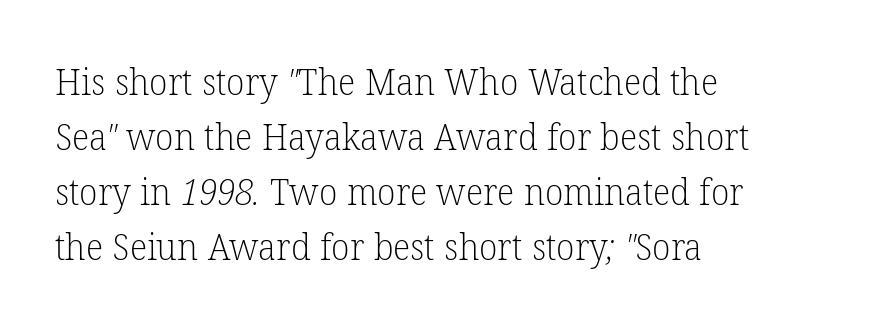
{"serif": "yes", "bold": "no", "weight": "light", "width": "normal", "stroke_contrast": "low", "x_height": "medium", "monospaced": "no", "underline": "no", "align": "left", "line_spacing": "normal", "line_spacing_ratio": 1.49, "letter_spacing": "normal", "letter_spacing_em": 0.0, "glyph_px": 37}
